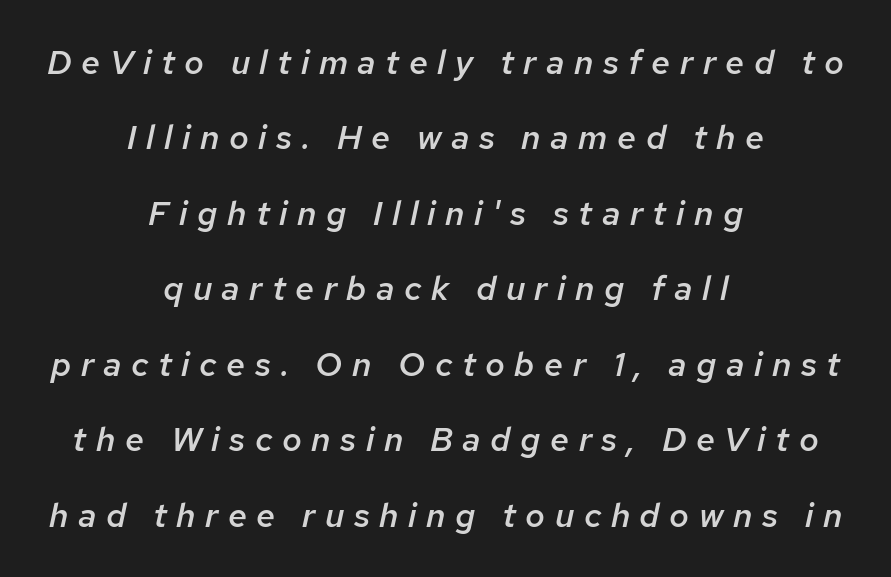
Is the block centered? Yes — each line is placed symmetrically about the middle. Is the letter spacing exaggerated? Yes — the characters are pushed far apart. Underline: absent. Notice how the stems are inclined rather than vertical — that's the hallmark of italics. Varying glyph widths throughout — classic text-font behaviour. Honestly, the rows look like they've been pulled way apart.
